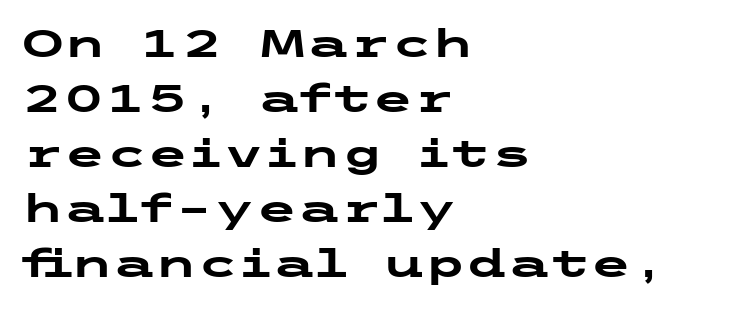
The image shows 38 px heavy, wide sans-serif type, upright; set left-aligned, normal line spacing (1.45x), normal letter spacing, not underlined; low stroke contrast and a medium x-height.
